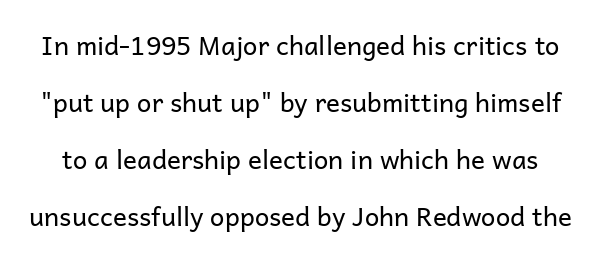
Unlike italic type, these characters show no tilt at all. Does the leading feel generous? Absolutely, it's lavish. Does extra space separate the letters? No, they use regular spacing. Heaviness? Minimal to ordinary, like unemphasized prose. The strip under each line holds only bare page.
